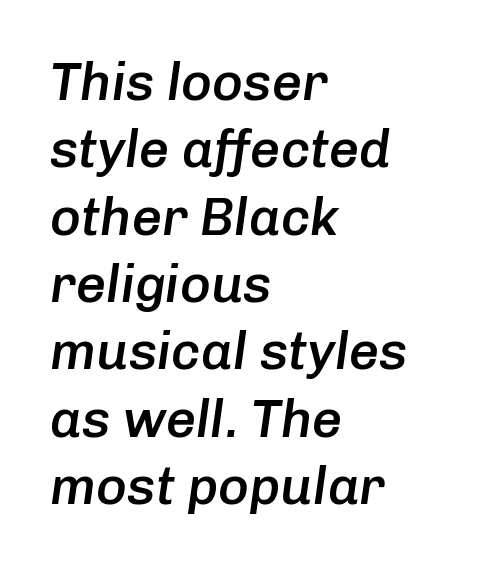
The rendering uses a moderate line-height, typical for paragraphs. Beneath every word, the page is bare. The rendering uses a semibold face; strokes are thickened but not to full bold. There's an unmistakable incline to the writing here. Note the varied advance widths — an 'i' is clearly narrower than an 'm'.
